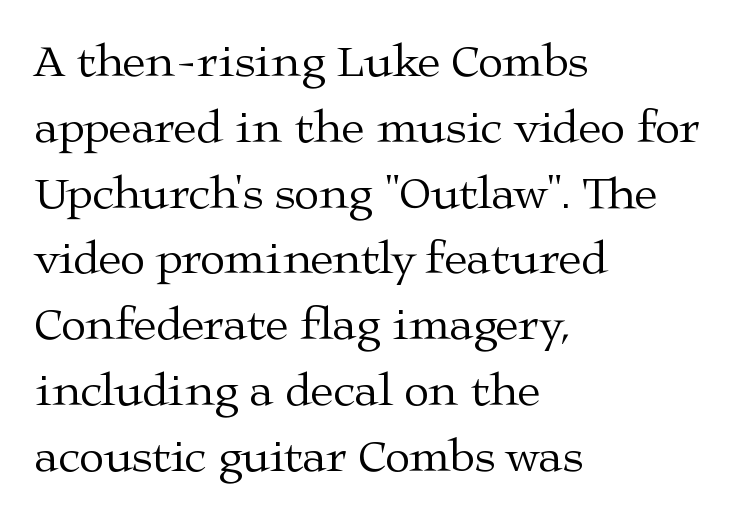
Q: Is the text bold? A: No.
Q: Is the text italic (slanted)? A: No, it is upright.
Q: Is the typeface a serif or a sans-serif typeface? A: Serif.
Q: Is the text underlined? A: No.
Q: How is the paragraph aligned? A: Left-aligned.
Q: Is the spacing between letters normal or unusually wide? A: Normal.
Q: Is the spacing between lines tight, normal or loose? A: Normal.
Q: Width (condensed, normal, or wide)? A: Wide.
Q: Stroke contrast? A: Medium.
Q: x-height? A: Medium.
Q: Monospaced? A: No.
